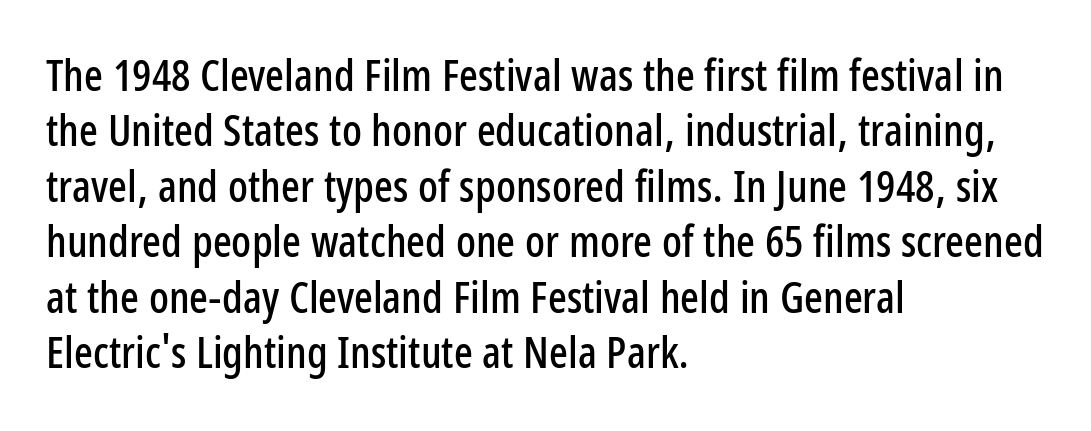
{"serif": "no", "italic": "no", "width": "condensed", "stroke_contrast": "low", "x_height": "medium", "monospaced": "no", "underline": "no", "align": "left", "line_spacing": "normal", "line_spacing_ratio": 1.26, "letter_spacing": "normal", "letter_spacing_em": 0.0, "glyph_px": 44}
